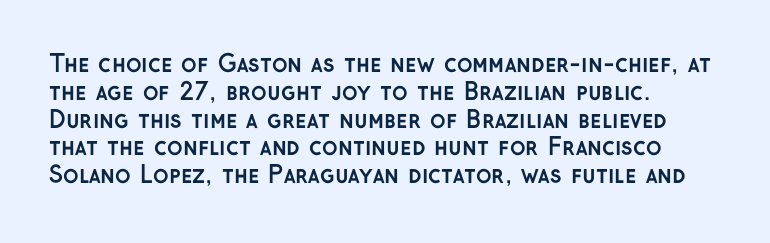
Short and long lines alike share a common starting point at left. Unlike italic type, these characters show no tilt at all. The passage shown is emphatically bold. The face used here is rendered with its standard letterfit. The space beneath each line is pristine and unruled.
